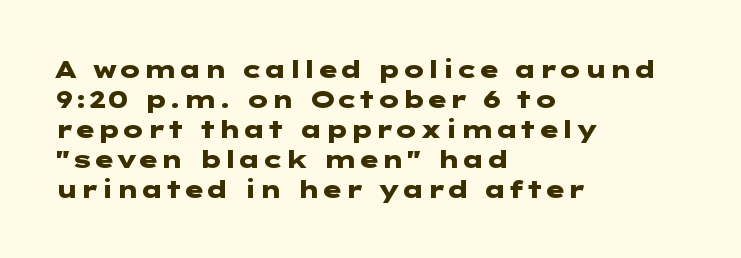
{"italic": "no", "bold": "yes", "underline": "no", "align": "left", "line_spacing": "normal", "line_spacing_ratio": 1.25, "letter_spacing": "normal", "letter_spacing_em": 0.0, "glyph_px": 24}
